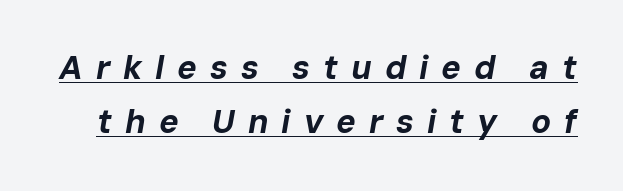
The image shows 33 px bold type, italic (leaning right); set normal line spacing (1.65x), unusually wide letter spacing (+0.39 em), underlined; low stroke contrast and a medium x-height.
